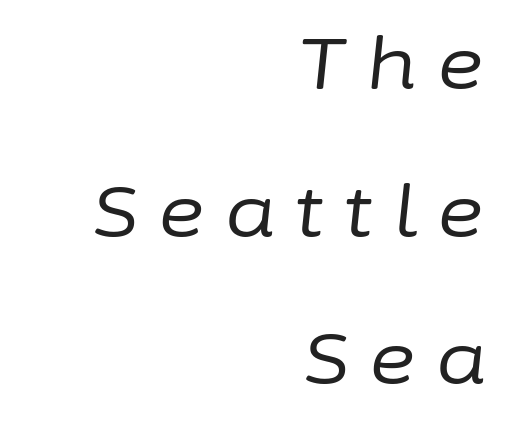
Q: Is the text bold? A: No.
Q: Is the text italic (slanted)? A: Yes, it leans right by about 6 degrees.
Q: Is the text underlined? A: No.
Q: How is the paragraph aligned? A: Right-aligned.
Q: Is the spacing between letters normal or unusually wide? A: Unusually wide.
Q: Is the spacing between lines tight, normal or loose? A: Loose.
Q: Width (condensed, normal, or wide)? A: Normal.
Q: Stroke contrast? A: Low.
Q: x-height? A: Medium.
Q: Monospaced? A: No.
